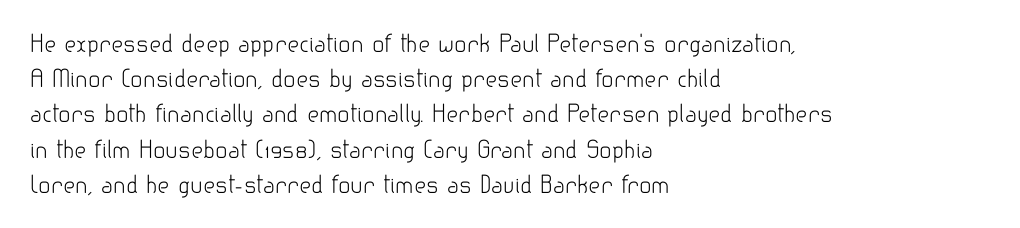
The image shows 23 px text type, upright; set left-aligned, normal line spacing (1.53x), normal letter spacing, not underlined.
